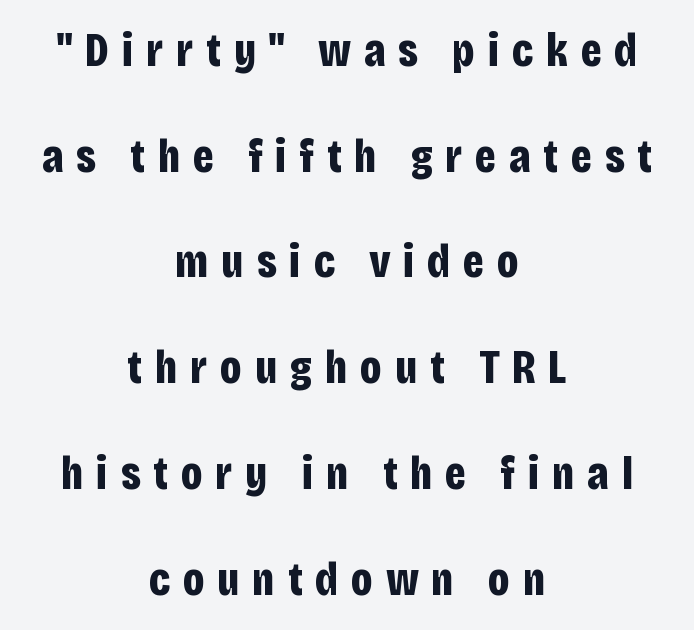
Quick note: underline off. Tracking here is generous; glyphs stand well apart from one another. Here the designer chose a conventional face with non-uniform glyph widths. The rendering uses a large line-height, opening up the rows. Line starts and ends both wander, symmetrically.
